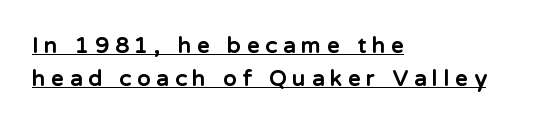
Horizontal bands of white between lines are of average thickness. This is underlined copy, the kind a proofreader might mark for attention. Here the glyphs are tracked loosely, breaking word shapes into spaced letters. Left-aligned paragraph, ragged on the right. This is heavy type, rendered in bold. Ordinary non-slanted type is in use.
